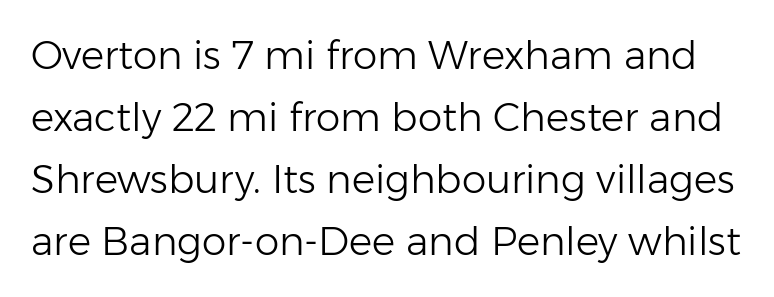
The image shows 39 px light sans-serif type, upright; set normal line spacing (1.59x), normal letter spacing, not underlined; low stroke contrast and a medium x-height.
